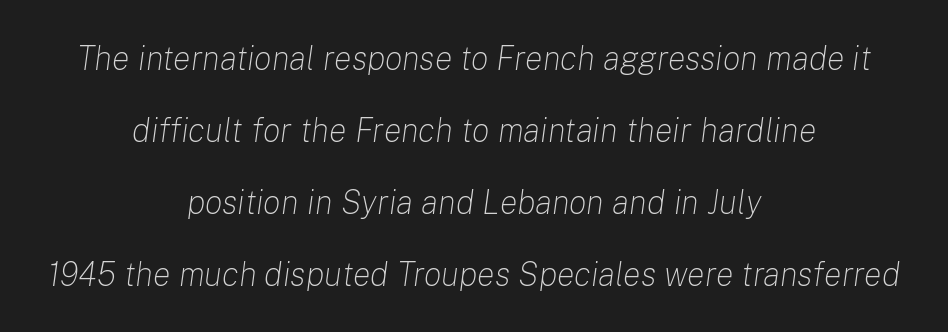
Q: Is the text bold? A: No.
Q: Is the text italic (slanted)? A: Yes, it leans right by about 8 degrees.
Q: Is the text underlined? A: No.
Q: How is the paragraph aligned? A: Centered.
Q: Is the spacing between letters normal or unusually wide? A: Normal.
Q: Is the spacing between lines tight, normal or loose? A: Loose.
Q: Width (condensed, normal, or wide)? A: Normal.
Q: Stroke contrast? A: Low.
Q: x-height? A: Medium.
Q: Monospaced? A: No.
